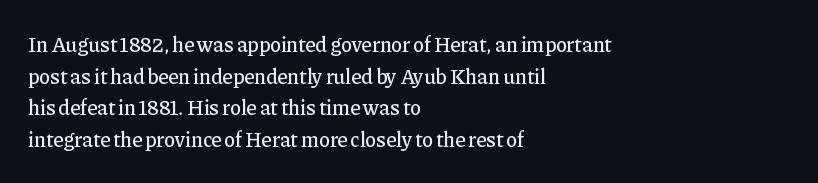
{"italic": "no", "underline": "no", "align": "left", "line_spacing": "normal", "line_spacing_ratio": 1.51, "letter_spacing": "normal", "letter_spacing_em": 0.0, "glyph_px": 21}
